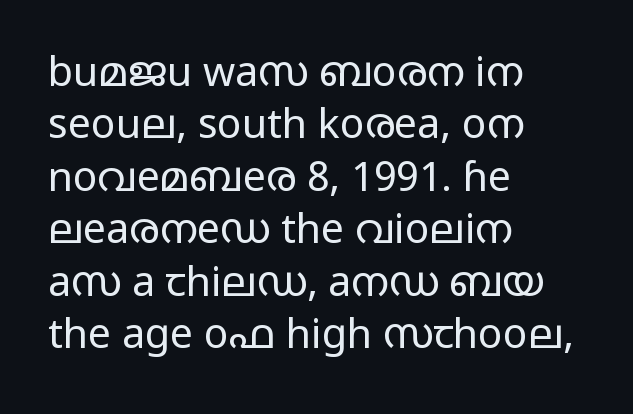
The image shows 41 px regular-weight, wide sans-serif type, upright; set left-aligned, normal line spacing (1.28x), normal letter spacing, not underlined; low stroke contrast and a medium x-height.
